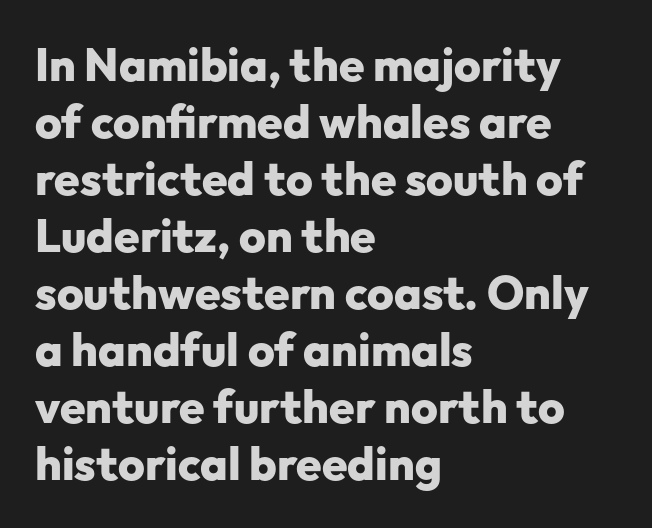
{"serif": "no", "italic": "no", "bold": "yes", "weight": "heavy", "width": "normal", "stroke_contrast": "low", "x_height": "medium", "monospaced": "no", "underline": "no", "align": "left", "line_spacing_ratio": 1.24, "letter_spacing": "normal", "letter_spacing_em": 0.0, "glyph_px": 46}
